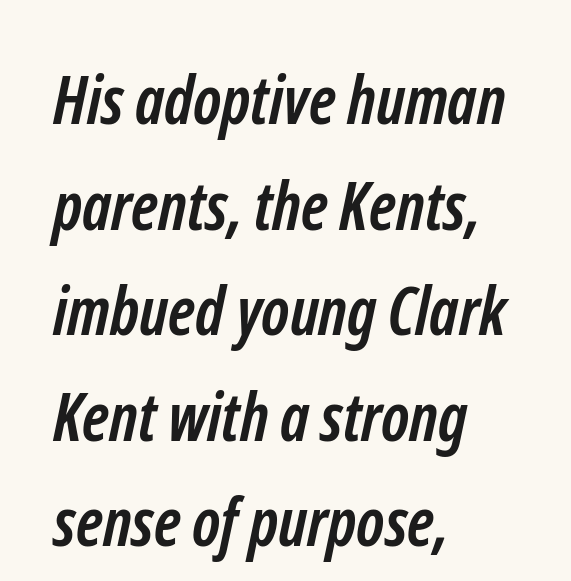
No feet cap the strokes, marking this as sans-serif type. How heavy is the stroke? Heavy — this is a bold. Tracking value appears to be zero — textbook default spacing. Letters rest on an invisible, unmarked baseline. The rows are spaced the way most documents space them. Is this a fixed-width face? No — the glyphs have proportional, varying widths.
